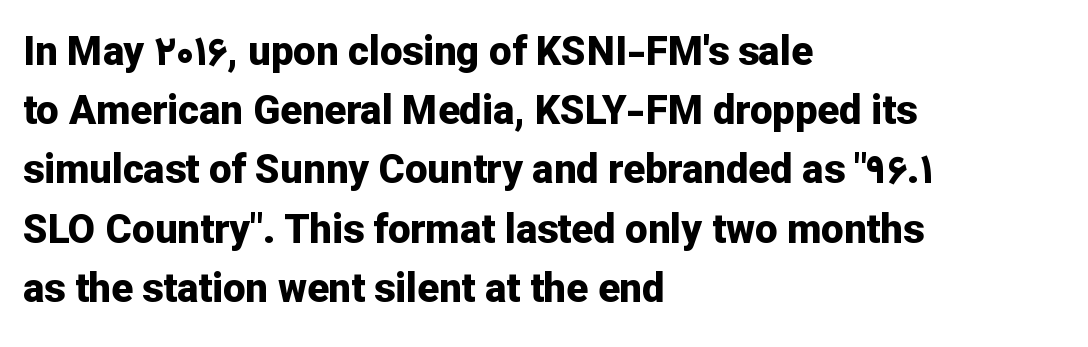
Q: Is the text bold? A: Yes.
Q: Is the text italic (slanted)? A: No, it is upright.
Q: Is the typeface a serif or a sans-serif typeface? A: Sans-serif.
Q: Is the text underlined? A: No.
Q: How is the paragraph aligned? A: Left-aligned.
Q: Is the spacing between letters normal or unusually wide? A: Normal.
Q: Is the spacing between lines tight, normal or loose? A: Normal.
Q: Width (condensed, normal, or wide)? A: Normal.
Q: Stroke contrast? A: Low.
Q: x-height? A: Medium.
Q: Monospaced? A: No.
